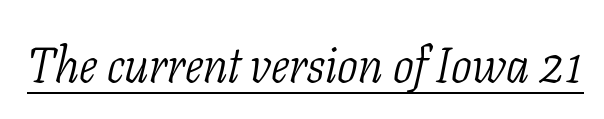
The image shows 49 px light, condensed serif type, italic (leaning right); set normal letter spacing, underlined; low stroke contrast and a medium x-height.
